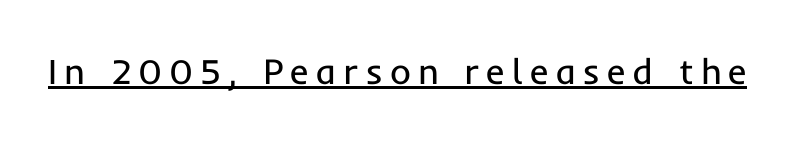
The image shows 36 px regular-weight sans-serif type, upright; set underlined; low stroke contrast and a medium x-height.
